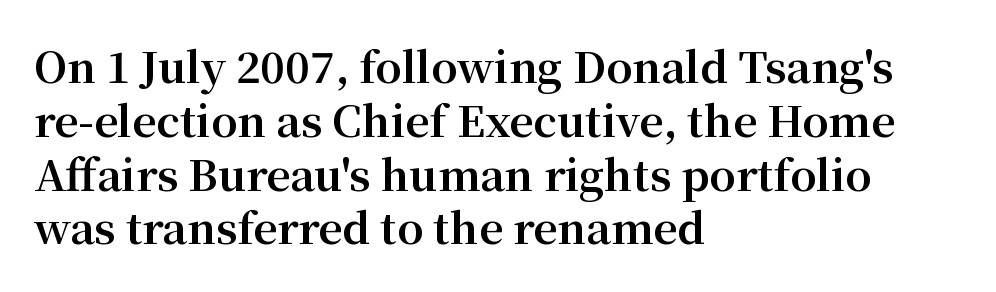
The image shows 42 px bold serif type, upright; set left-aligned, normal line spacing (1.28x), normal letter spacing, not underlined; medium stroke contrast and a medium x-height.
